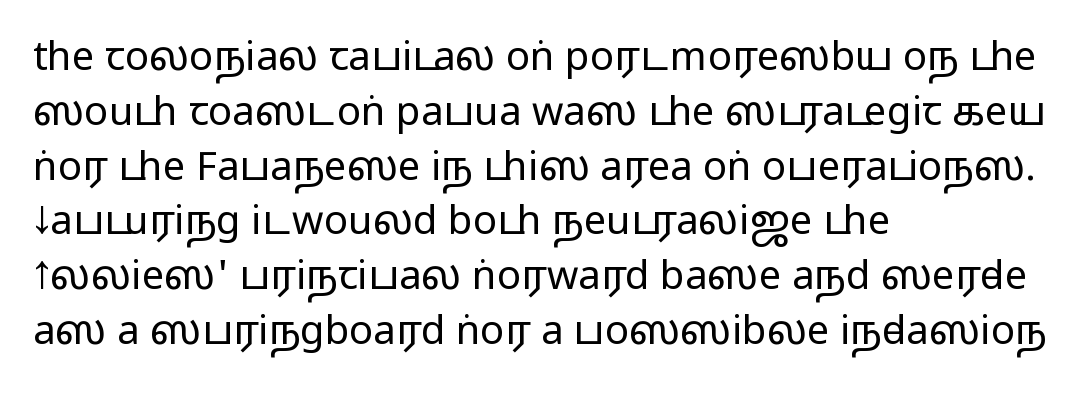
{"serif": "no", "italic": "no", "bold": "no", "weight": "regular", "width": "wide", "stroke_contrast": "low", "x_height": "medium", "monospaced": "no", "underline": "no", "align": "left", "line_spacing": "normal", "line_spacing_ratio": 1.37, "letter_spacing": "normal", "letter_spacing_em": 0.0, "glyph_px": 40}
